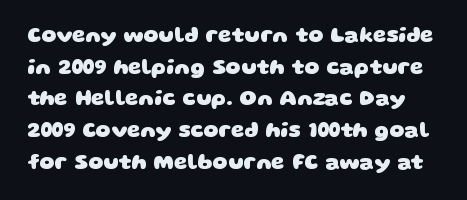
Q: Is the text bold? A: Yes.
Q: Is the text underlined? A: No.
Q: Is the spacing between letters normal or unusually wide? A: Normal.
Q: Is the spacing between lines tight, normal or loose? A: Normal.
